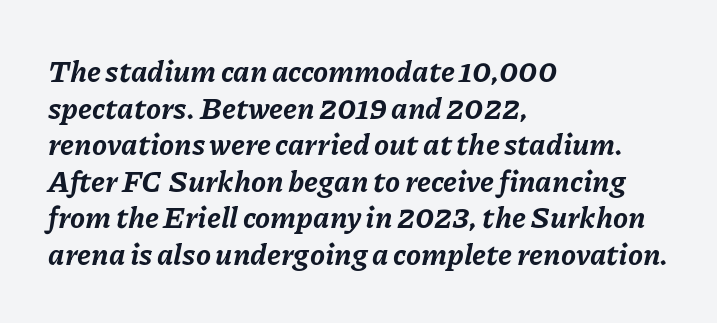
Check the space under the baseline: it is left empty. Here the glyphs are tracked normally, forming tight word shapes. The glyphs look as if they've been sheared to an angle. Is the block centered? No — it sits flush against the left margin.
